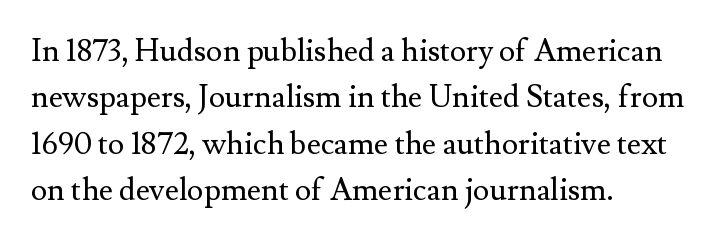
The image shows 31 px regular-weight serif type, upright; set left-aligned, normal line spacing (1.5x), normal letter spacing, not underlined; medium stroke contrast and a small x-height.
